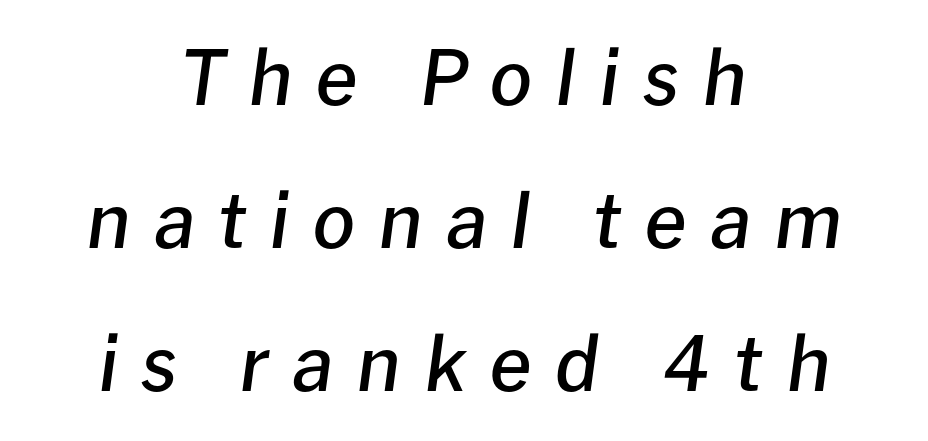
Looks like regular typesetting: each glyph gets only the width it needs. Students, observe: this is what heavily led, spacious text looks like. Anything drawn beneath the words? Only blank space. Italic: yes, the glyphs are oblique.
